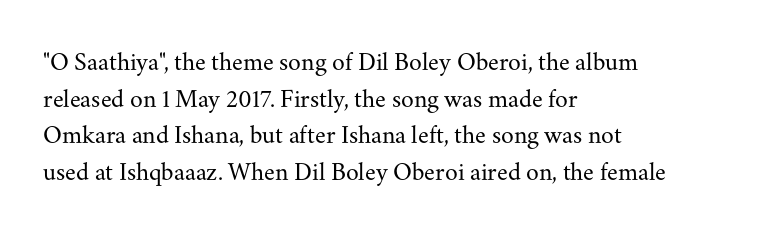
Q: Is the text bold? A: No.
Q: Is the text italic (slanted)? A: No, it is upright.
Q: Is the text underlined? A: No.
Q: How is the paragraph aligned? A: Left-aligned.
Q: Is the spacing between letters normal or unusually wide? A: Normal.
Q: Is the spacing between lines tight, normal or loose? A: Normal.
